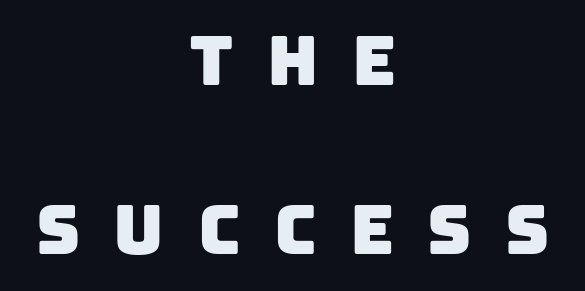
Has an underline been added? It has not. Does the leading feel generous? Absolutely, it's lavish. Spacing verdict: proportional, widths tailored to each character. Every row of glyphs is offset so its center matches the block's center.
